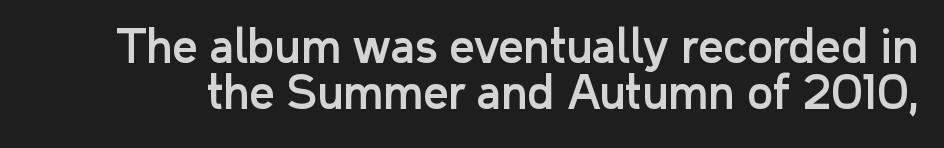
Quick note: not italic, upright. The designer went with a sans here, leaving each stem footless. Vertical spacing — tight. Tracking value appears to be zero — textbook default spacing. Varying glyph widths throughout — classic text-font behaviour.
